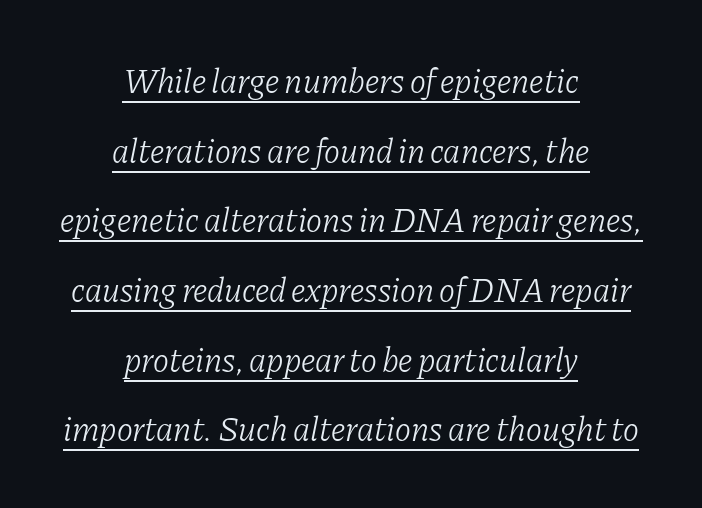
{"serif": "yes", "italic": "yes", "lean": "right", "slant_degrees": 11, "bold": "no", "weight": "light", "width": "normal", "stroke_contrast": "low", "x_height": "medium", "monospaced": "no", "underline": "yes", "align": "center", "line_spacing": "loose", "line_spacing_ratio": 2.05, "letter_spacing": "normal", "letter_spacing_em": 0.0, "glyph_px": 34}
